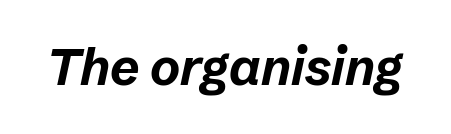
Q: Is the text bold? A: Yes.
Q: Is the text italic (slanted)? A: Yes, it leans right by about 12 degrees.
Q: Is the text underlined? A: No.
Q: Is the spacing between letters normal or unusually wide? A: Normal.
Q: Width (condensed, normal, or wide)? A: Normal.
Q: Stroke contrast? A: Low.
Q: x-height? A: Medium.
Q: Monospaced? A: No.
